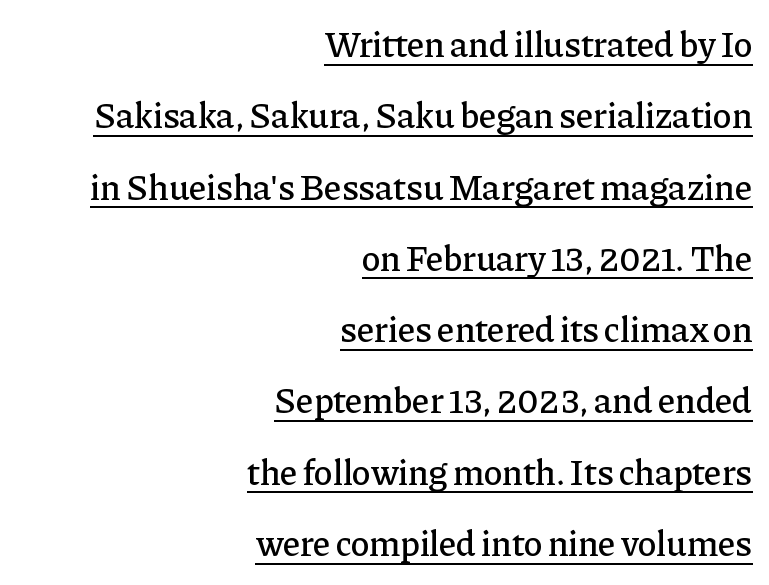
Q: Is the text italic (slanted)? A: No, it is upright.
Q: Is the typeface a serif or a sans-serif typeface? A: Serif.
Q: Is the text underlined? A: Yes.
Q: How is the paragraph aligned? A: Right-aligned.
Q: Is the spacing between letters normal or unusually wide? A: Normal.
Q: Is the spacing between lines tight, normal or loose? A: Loose.
Q: Width (condensed, normal, or wide)? A: Normal.
Q: Stroke contrast? A: Low.
Q: x-height? A: Medium.
Q: Monospaced? A: No.
